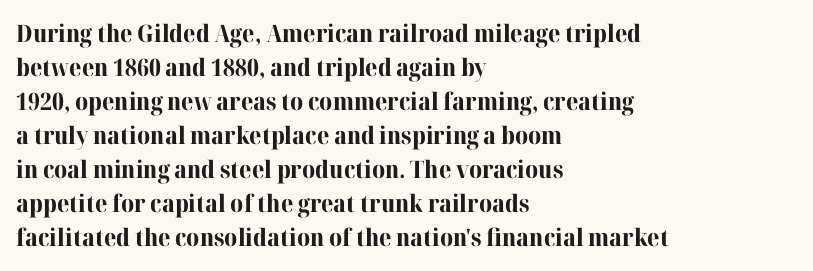
Q: Is the text bold? A: Yes.
Q: Is the text italic (slanted)? A: No, it is upright.
Q: Is the text underlined? A: No.
Q: How is the paragraph aligned? A: Left-aligned.
Q: Is the spacing between letters normal or unusually wide? A: Normal.
Q: Is the spacing between lines tight, normal or loose? A: Normal.
